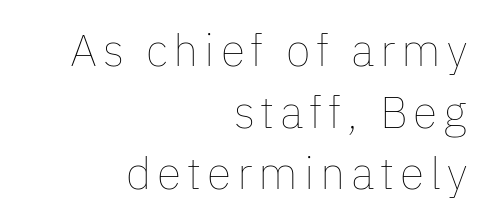
The image shows 45 px thin type, upright; set right-aligned, normal line spacing (1.37x), not underlined; low stroke contrast and a medium x-height.
